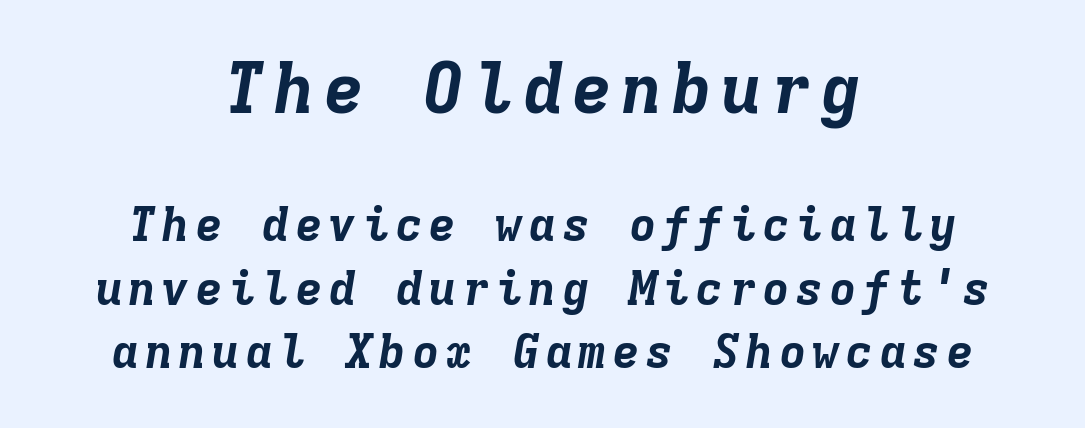
Spacing verdict: monospaced, one width for all characters. What weight is shown? A full bold with thick strokes. A bare baseline throughout the passage. Vertically, the passage feels balanced, rows spaced as you'd expect. Which margin do the lines hug? Neither — every line sits in the middle. Italic? Definitely — the glyphs are oblique.
